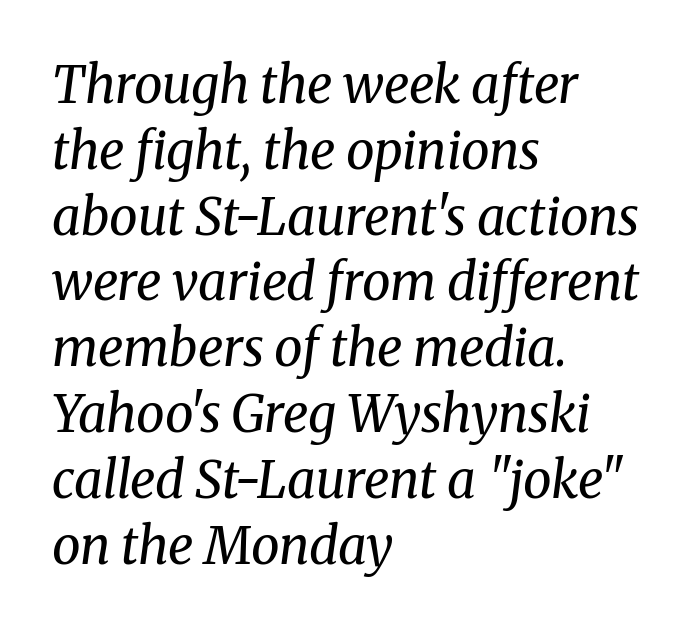
{"serif": "yes", "italic": "yes", "lean": "right", "slant_degrees": 8, "bold": "no", "weight": "regular", "width": "normal", "stroke_contrast": "medium", "x_height": "medium", "monospaced": "no", "underline": "no", "align": "left", "line_spacing": "normal", "line_spacing_ratio": 1.29, "letter_spacing": "normal", "letter_spacing_em": 0.0, "glyph_px": 51}
